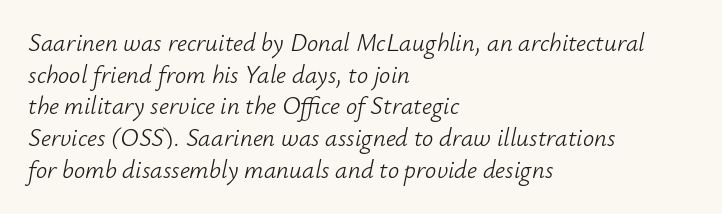
The image shows 25 px text type, italic (leaning right); set left-aligned, normal line spacing (1.27x), normal letter spacing, not underlined.
